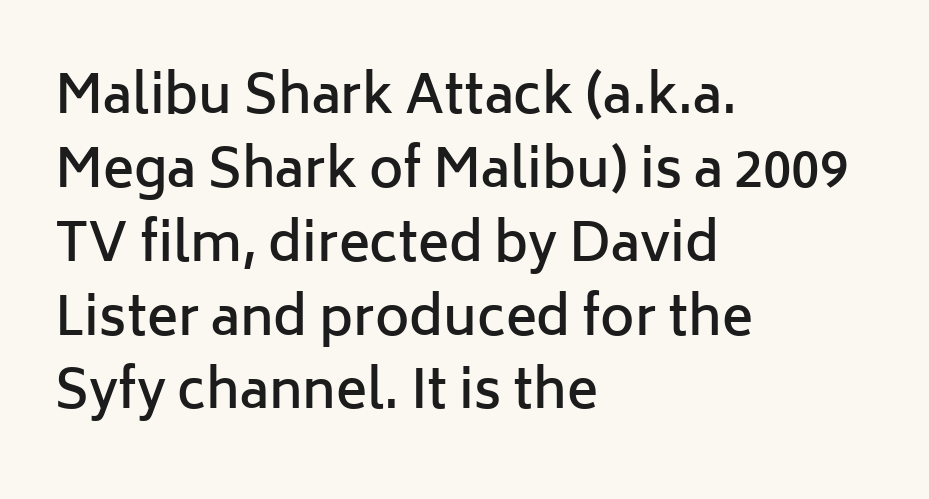
Q: Is the text bold? A: Semi-bold.
Q: Is the text italic (slanted)? A: No, it is upright.
Q: Is the typeface a serif or a sans-serif typeface? A: Sans-serif.
Q: Is the text underlined? A: No.
Q: How is the paragraph aligned? A: Left-aligned.
Q: Is the spacing between letters normal or unusually wide? A: Normal.
Q: Is the spacing between lines tight, normal or loose? A: Normal.
Q: Width (condensed, normal, or wide)? A: Normal.
Q: Stroke contrast? A: Low.
Q: x-height? A: Medium.
Q: Monospaced? A: No.
